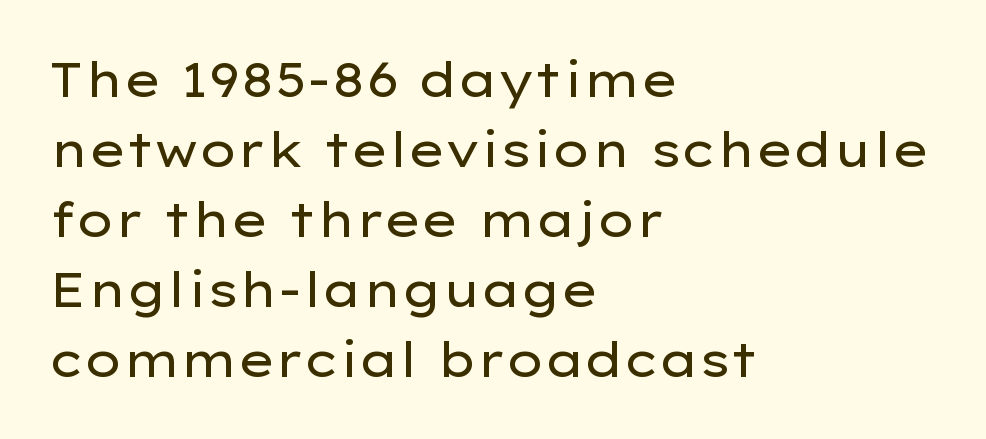
Q: Is the text bold? A: No.
Q: Is the text italic (slanted)? A: No, it is upright.
Q: Is the typeface a serif or a sans-serif typeface? A: Sans-serif.
Q: Is the text underlined? A: No.
Q: How is the paragraph aligned? A: Left-aligned.
Q: Is the spacing between letters normal or unusually wide? A: Normal.
Q: Is the spacing between lines tight, normal or loose? A: Normal.
Q: Width (condensed, normal, or wide)? A: Wide.
Q: Stroke contrast? A: Low.
Q: x-height? A: Medium.
Q: Monospaced? A: No.
